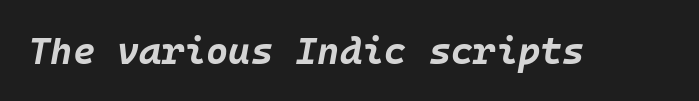
{"italic": "yes", "lean": "right", "slant_degrees": 10, "bold": "yes", "weight": "bold", "width": "normal", "stroke_contrast": "low", "x_height": "large", "underline": "no", "letter_spacing": "normal", "letter_spacing_em": 0.0, "glyph_px": 38}
